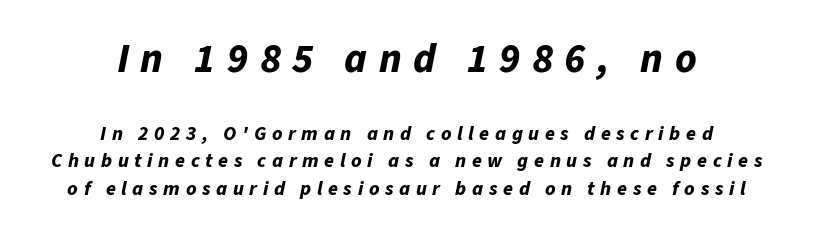
Q: Is the text bold? A: Yes.
Q: Is the text italic (slanted)? A: Yes, it leans right by about 11 degrees.
Q: Is the text underlined? A: No.
Q: How is the paragraph aligned? A: Centered.
Q: Is the spacing between letters normal or unusually wide? A: Unusually wide.
Q: Is the spacing between lines tight, normal or loose? A: Normal.
Q: Which block of text is set in a larger size, the first (top) or the second (bottom)? A: The first (top) one.
Q: Width (condensed, normal, or wide)? A: Normal.
Q: Stroke contrast? A: Low.
Q: x-height? A: Medium.
Q: Monospaced? A: No.
